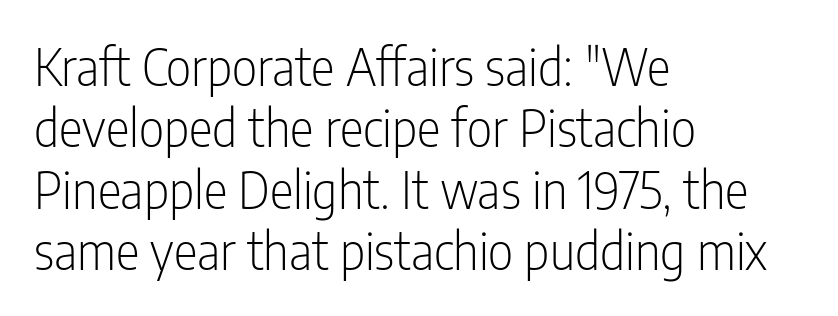
Q: Is the text bold? A: No.
Q: Is the text italic (slanted)? A: No, it is upright.
Q: Is the typeface a serif or a sans-serif typeface? A: Sans-serif.
Q: Is the text underlined? A: No.
Q: How is the paragraph aligned? A: Left-aligned.
Q: Is the spacing between letters normal or unusually wide? A: Normal.
Q: Width (condensed, normal, or wide)? A: Condensed.
Q: Stroke contrast? A: Low.
Q: x-height? A: Medium.
Q: Monospaced? A: No.
